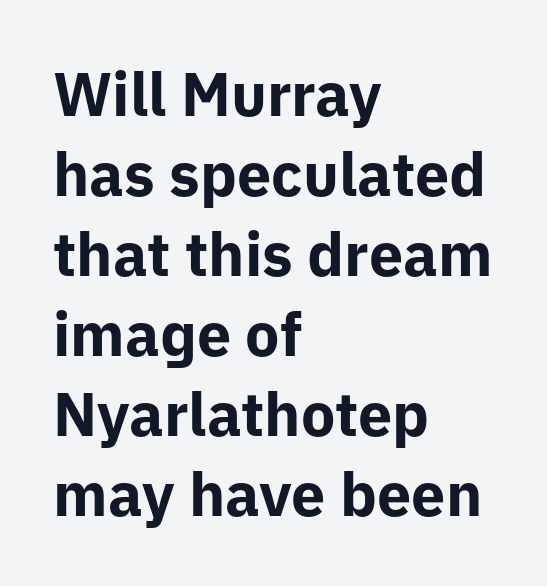
{"serif": "no", "italic": "no", "bold": "yes", "weight": "bold", "width": "normal", "stroke_contrast": "low", "x_height": "medium", "monospaced": "no", "underline": "no", "align": "left", "line_spacing": "normal", "line_spacing_ratio": 1.31, "letter_spacing": "normal", "letter_spacing_em": 0.0, "glyph_px": 61}
